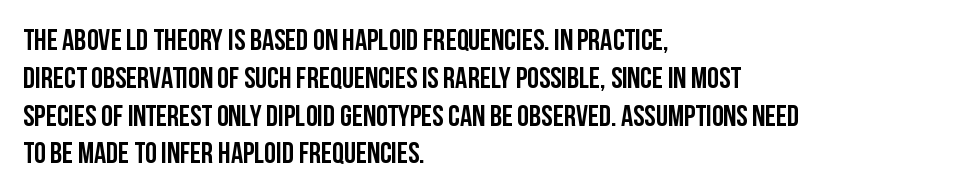
Quick note: interline space is typical. No extra tracking has been applied to these lines. The rendering uses natural spacing where letterforms have individual widths. Chunky letters — that's bold for sure. The type family on display is of the sans-serif kind. Do the letters lean? They stand straight.
